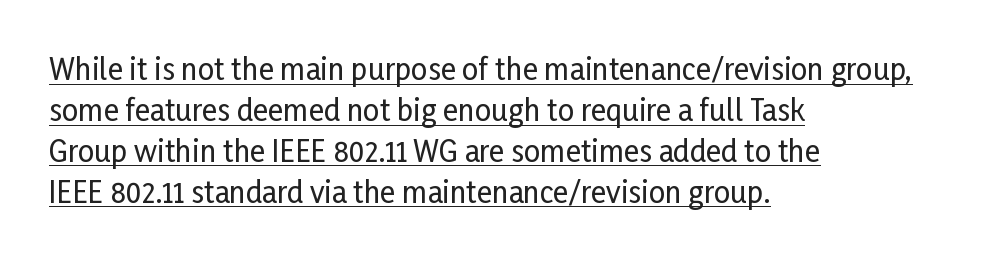
Is there much room between lines? A standard amount, neither cramped nor airy. I'd call this a sans setting — the letters go barefoot. The lettering holds an erect, upright posture throughout. Underline: present. Compared with typical body copy, the letter spacing here is the same.
